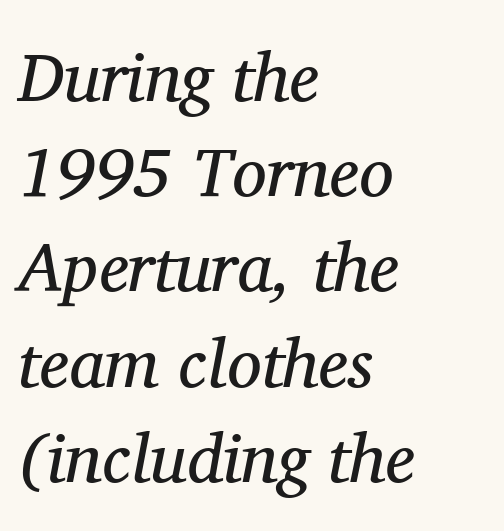
The rendering uses natural spacing where letterforms have individual widths. The axis of the letterforms is tilted away from vertical. Baseline-to-baseline distance is the conventional proportion of letter height. The typeface has the unassuming heft of standard copy or less. Note: serifs present on the glyphs.
